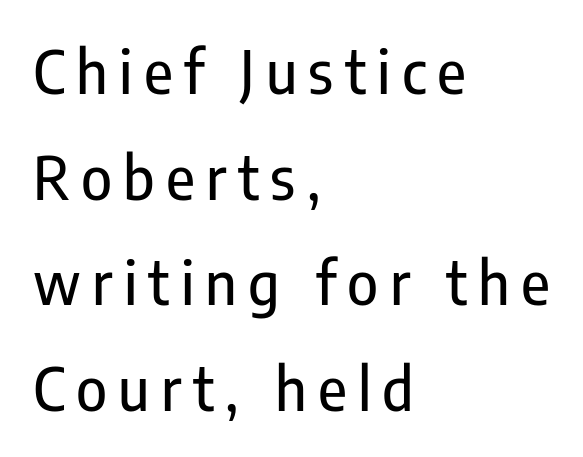
The image shows 59 px condensed sans-serif type, upright; set left-aligned, line spacing 1.79x, not underlined; low stroke contrast and a medium x-height.
